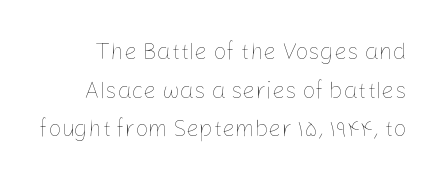
This rendering features lettering with no underline. Unbolded letterforms with no extra heft. Students, note that the glyphs here touch the page at normal intervals. The font's upright variant was chosen for this text. Whoever set this chose a conventional vertical rhythm.
